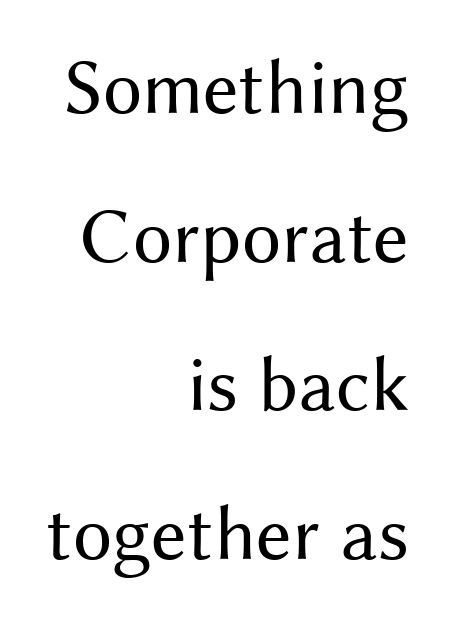
The image shows 79 px regular-weight sans-serif type, upright; set right-aligned, line spacing 1.88x, normal letter spacing, not underlined; medium stroke contrast and a medium x-height.
